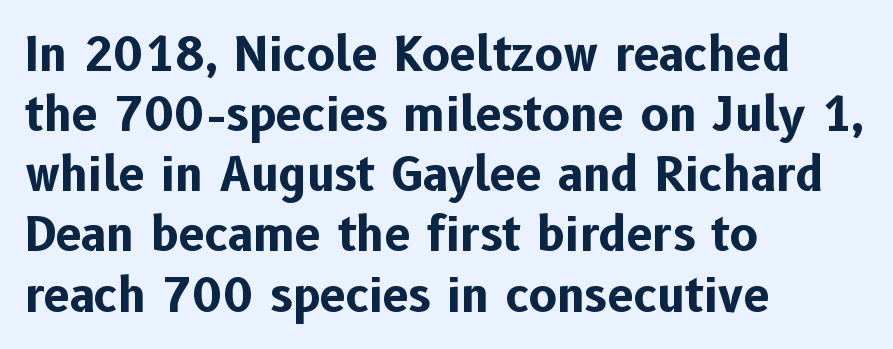
The lines sit at an ordinary, default distance from one another. Observe the absence of serifs on each vertical stroke in this sample. The face used here is proportionally spaced, like ordinary book or web type. A full-strength bold gives these letters their thick strokes. Horizontal alignment here is leftward, the default for most running prose. Glance below the letters and you will spot only blank space.
